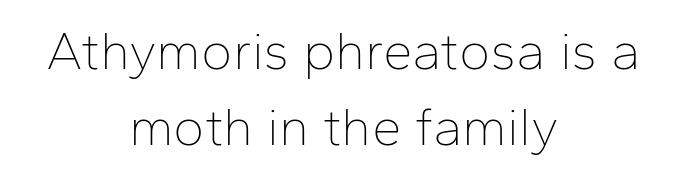
{"serif": "no", "italic": "no", "bold": "no", "weight": "thin", "width": "normal", "stroke_contrast": "low", "x_height": "medium", "monospaced": "no", "underline": "no", "align": "center", "line_spacing": "normal", "line_spacing_ratio": 1.44, "letter_spacing": "normal", "letter_spacing_em": 0.0, "glyph_px": 53}
